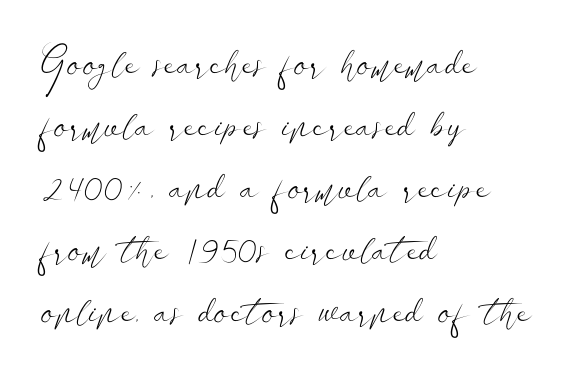
The tracking reads as untouched default to a designer's eye. The typesetting does not lean heavy: it is not bold. The strip under each line holds only bare page. The rendering uses natural spacing where letterforms have individual widths. Caption: multi-line text, flush left, ragged right.
